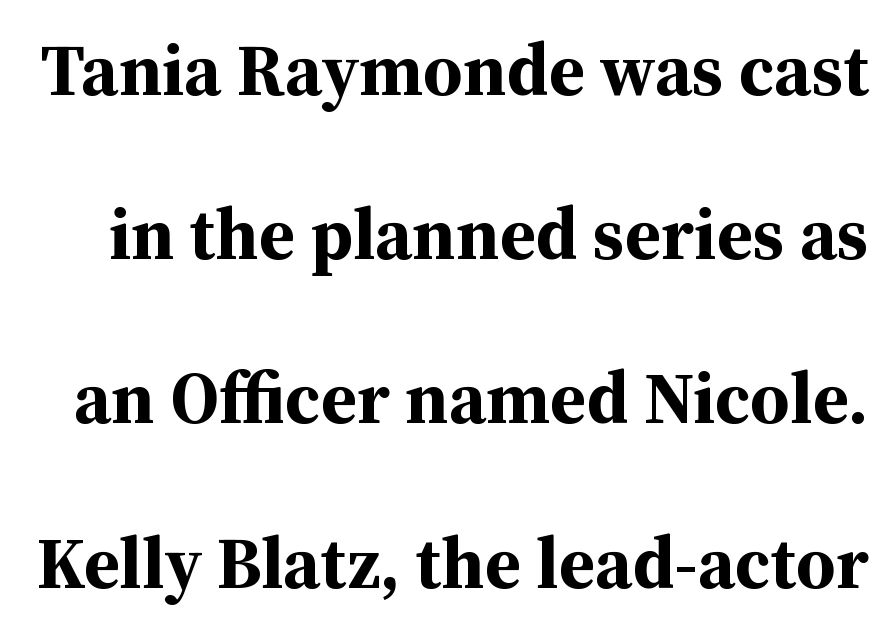
The image shows 73 px bold serif type, upright; set loose line spacing (2.25x), normal letter spacing, not underlined; medium stroke contrast and a medium x-height.
